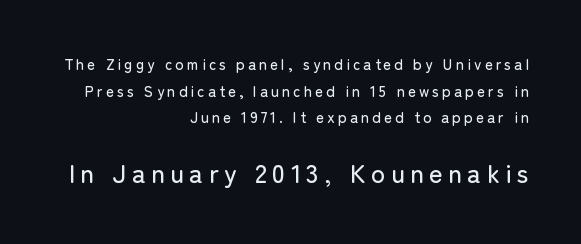
Q: Is the text italic (slanted)? A: No, it is upright.
Q: Is the text underlined? A: No.
Q: How is the paragraph aligned? A: Right-aligned.
Q: Is the spacing between letters normal or unusually wide? A: Unusually wide.
Q: Which block of text is set in a larger size, the first (top) or the second (bottom)? A: The second (bottom) one.
